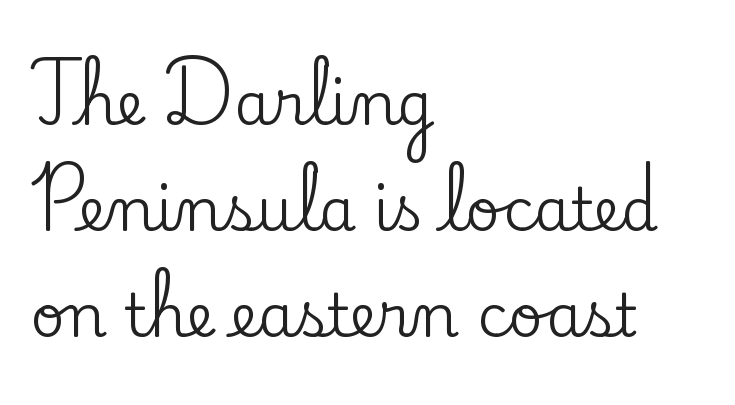
{"serif": "yes", "italic": "no", "width": "normal", "stroke_contrast": "low", "x_height": "small", "monospaced": "no", "underline": "no", "align": "left", "line_spacing_ratio": 1.8, "letter_spacing": "normal", "letter_spacing_em": 0.0, "glyph_px": 59}
